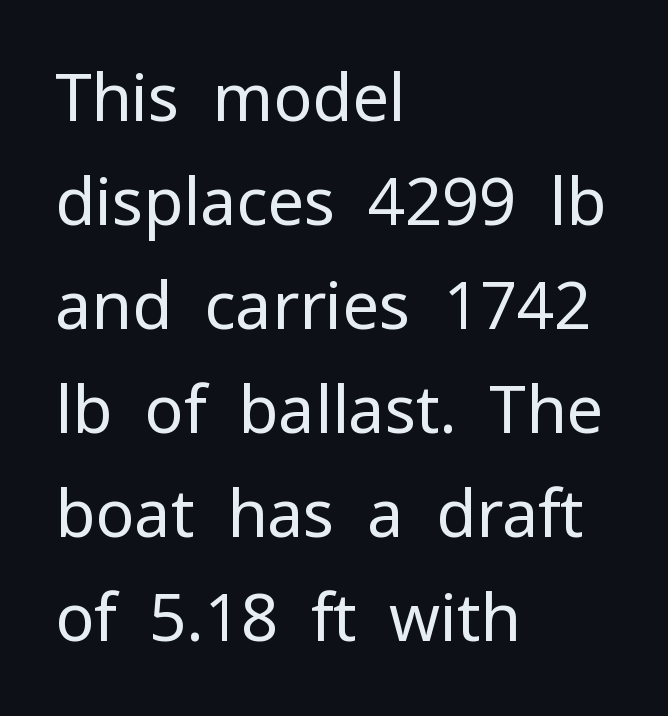
Honestly, the row spacing looks completely unremarkable. A student would call this left alignment; a typographer would say flush left, rag right. Notice how the stems are strictly vertical — no italics here. Short note: letters normally spaced. The passage shown is not underscored anywhere.
